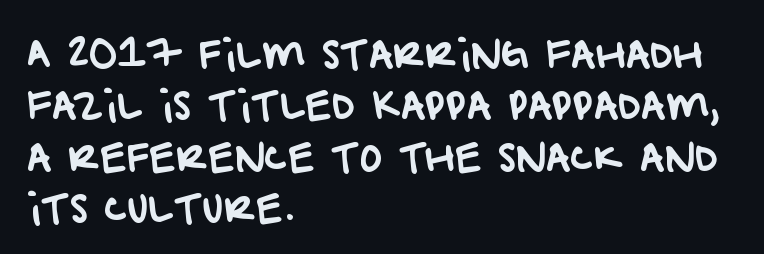
The image shows 38 px sans-serif type; set left-aligned, normal line spacing (1.35x), normal letter spacing, not underlined; low stroke contrast and a large x-height.
